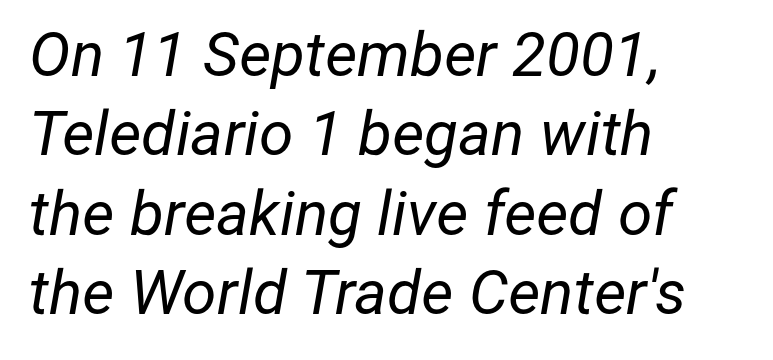
The image shows 62 px regular-weight type, italic (leaning right); set left-aligned, normal line spacing (1.28x), normal letter spacing, not underlined; low stroke contrast and a medium x-height.
